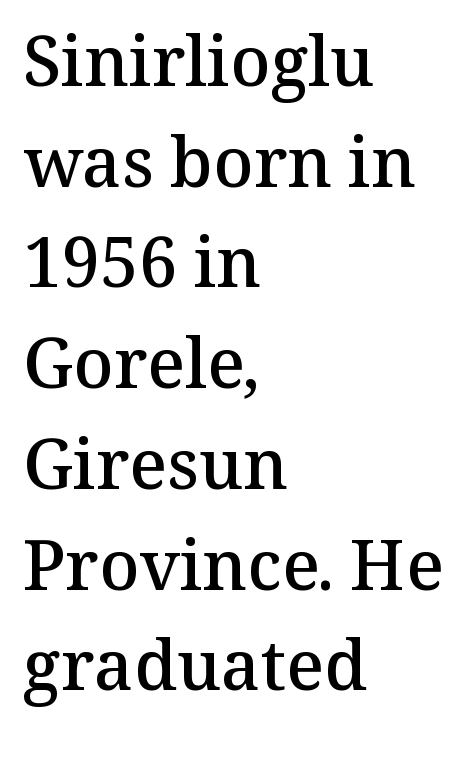
{"serif": "yes", "italic": "no", "bold": "semi", "weight": "semibold", "width": "normal", "stroke_contrast": "medium", "x_height": "medium", "monospaced": "no", "underline": "no", "align": "left", "line_spacing": "normal", "line_spacing_ratio": 1.46, "letter_spacing": "normal", "letter_spacing_em": 0.0, "glyph_px": 69}
